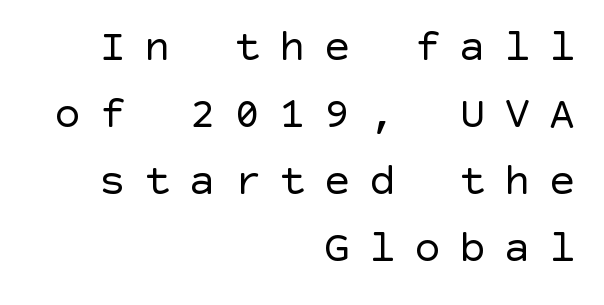
Q: Is the text bold? A: No.
Q: Is the text italic (slanted)? A: No, it is upright.
Q: Is the typeface a serif or a sans-serif typeface? A: Sans-serif.
Q: Is the text underlined? A: No.
Q: How is the paragraph aligned? A: Right-aligned.
Q: Is the spacing between letters normal or unusually wide? A: Unusually wide.
Q: Is the spacing between lines tight, normal or loose? A: Normal.
Q: Width (condensed, normal, or wide)? A: Normal.
Q: x-height? A: Large.
